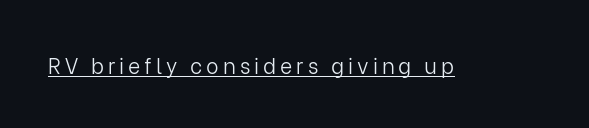
{"italic": "no", "bold": "no", "underline": "yes", "glyph_px": 21}
